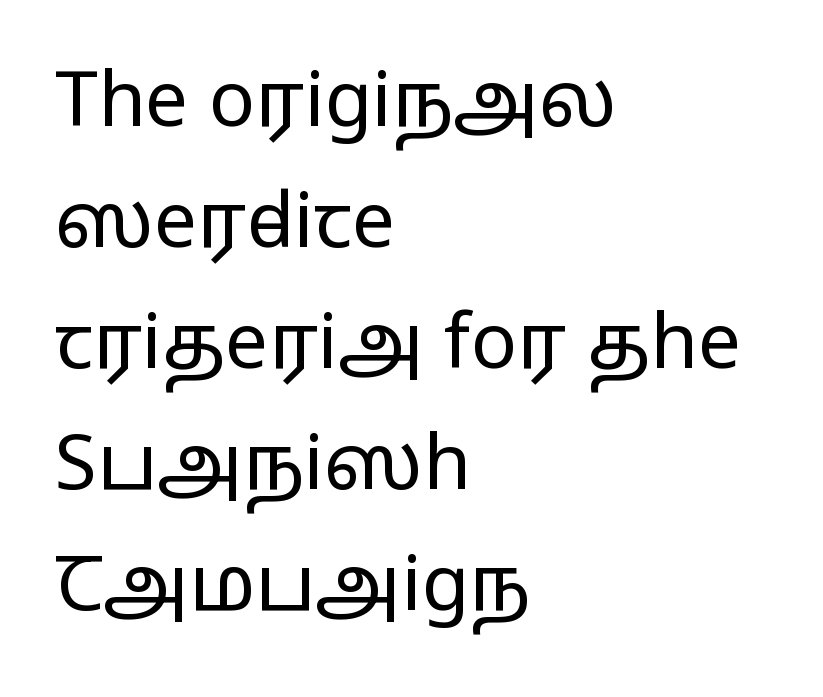
The font family rendered here belongs to the sans-serif group. Short note: letters normally spaced. The lines in this sample share a left origin and differ only in where they stop. Unbolded letterforms with no extra heft. Think of a printed novel: that variable character pitch is what you see here.
